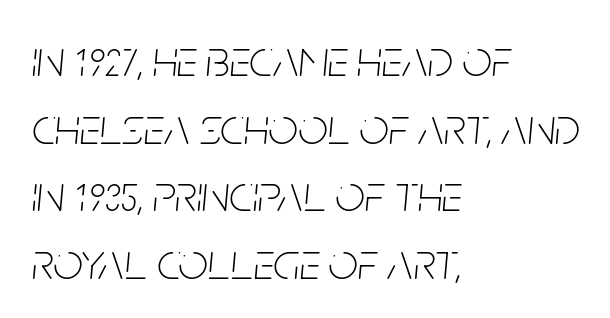
{"italic": "yes", "lean": "right", "slant_degrees": 5, "bold": "no", "weight": "thin", "width": "condensed", "stroke_contrast": "low", "x_height": "large", "monospaced": "no", "underline": "no", "align": "left", "line_spacing": "normal", "line_spacing_ratio": 1.3, "letter_spacing": "normal", "letter_spacing_em": 0.0, "glyph_px": 52}
